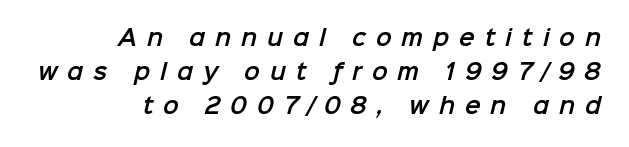
Is there much room between lines? A standard amount, neither cramped nor airy. The passage shown is not underscored anywhere. The rendering anchors every line to the right-hand side. How are the letters spaced? Widely, with obvious added tracking.
